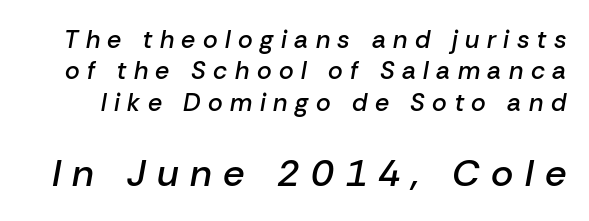
Small over large — that's the arrangement of the two blocks here. The passage shown is semibold, sitting just below true bold. Students, note that the glyphs here are deliberately spaced far apart. Rows of type keep a routine distance in the vertical direction. Underlining? Definitely not there. Tall strokes in this sample are angled rather than plumb.
